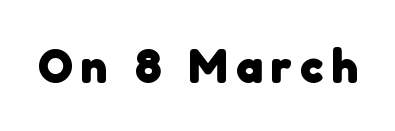
{"serif": "no", "bold": "yes", "weight": "heavy", "width": "normal", "stroke_contrast": "low", "x_height": "medium", "monospaced": "no", "underline": "no", "glyph_px": 48}
